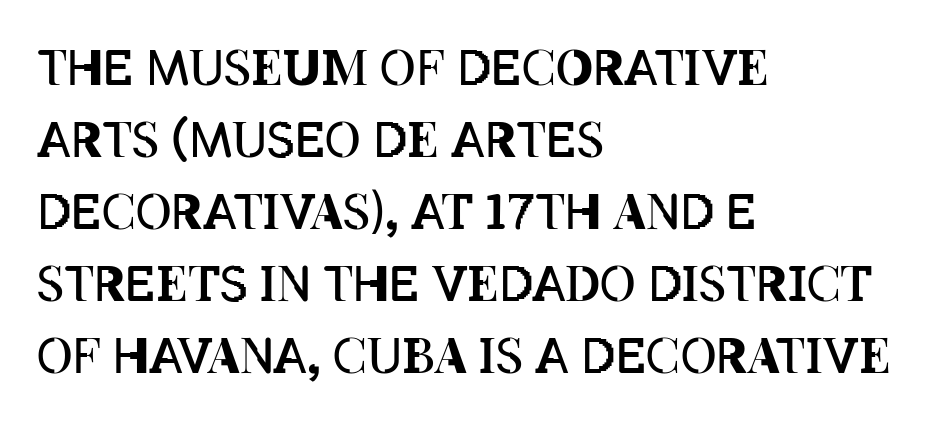
{"italic": "no", "bold": "no", "weight": "regular", "width": "condensed", "stroke_contrast": "low", "x_height": "large", "monospaced": "no", "underline": "no", "align": "left", "line_spacing": "normal", "line_spacing_ratio": 1.47, "letter_spacing": "normal", "letter_spacing_em": 0.0, "glyph_px": 49}
